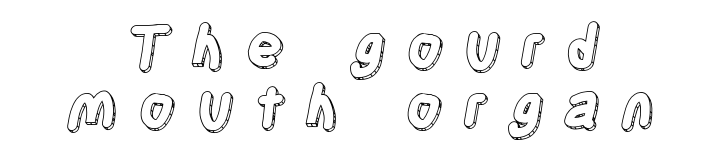
The image shows 57 px condensed type; set centered, tight line spacing (1.05x), unusually wide letter spacing (+0.35 em), not underlined; a large x-height.
